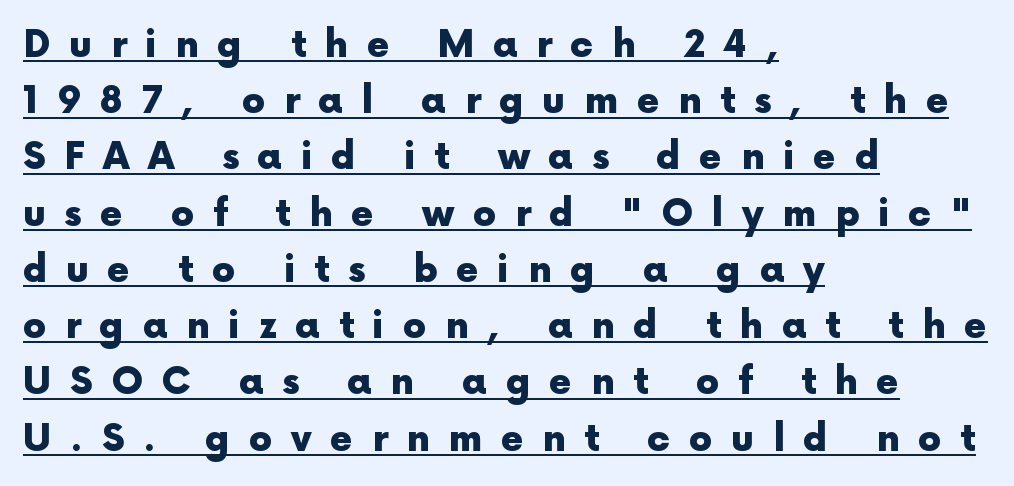
Is the letter spacing exaggerated? Yes — the characters are pushed far apart. Notice how a bar underscores the lettering throughout. Visually the block forms a straight wall on the left and a jagged coastline on the right. Note the varied advance widths — an 'i' is clearly narrower than an 'm'. A full-strength bold gives these letters their thick strokes.
